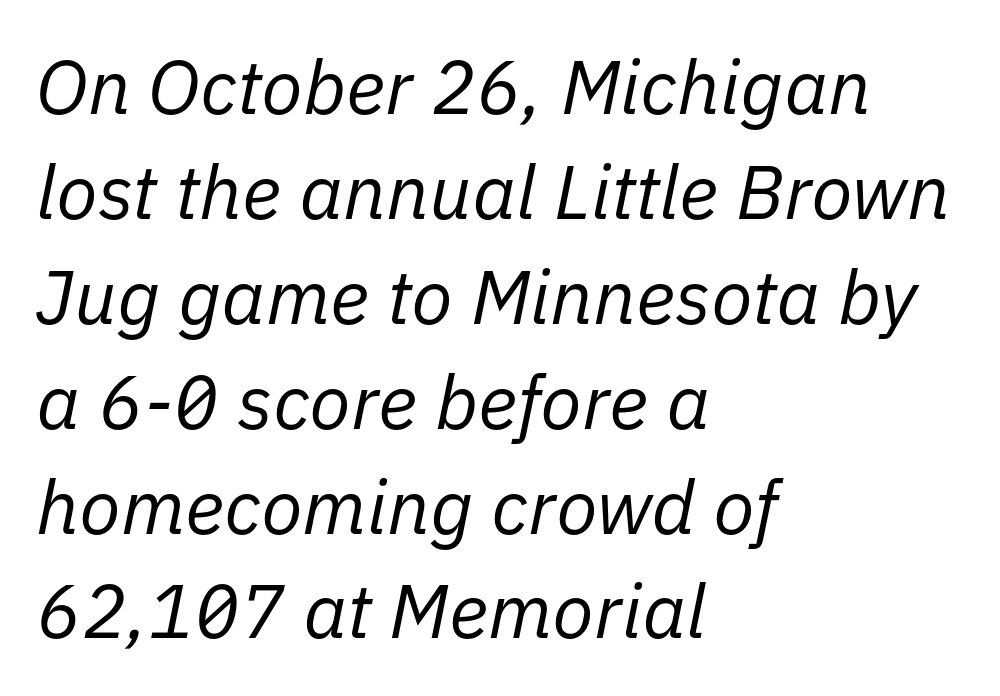
{"italic": "yes", "lean": "right", "slant_degrees": 11, "bold": "no", "weight": "regular", "width": "normal", "stroke_contrast": "low", "x_height": "medium", "monospaced": "no", "underline": "no", "align": "left", "line_spacing": "normal", "line_spacing_ratio": 1.38, "letter_spacing": "normal", "letter_spacing_em": 0.0, "glyph_px": 76}
